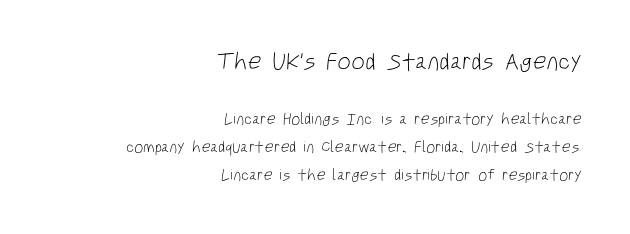
{"bold": "no", "underline": "no", "align": "right", "line_spacing_ratio": 1.77, "letter_spacing": "normal", "letter_spacing_em": 0.0, "larger_block": "first", "size_ratio": 1.5, "glyph_px": 24}
